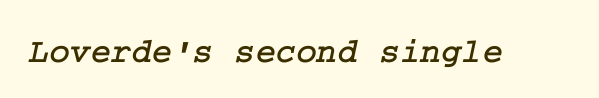
Q: Is the typeface a serif or a sans-serif typeface? A: Serif.
Q: Is the text underlined? A: No.
Q: Is the spacing between letters normal or unusually wide? A: Normal.
Q: Width (condensed, normal, or wide)? A: Normal.
Q: Stroke contrast? A: Low.
Q: x-height? A: Medium.
